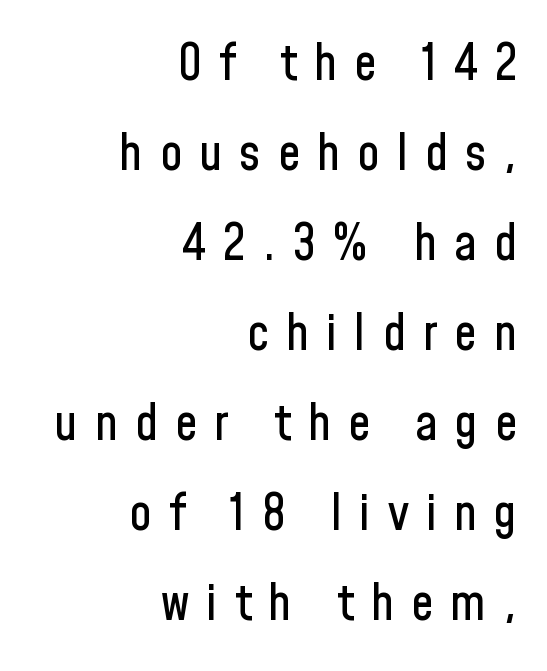
{"serif": "no", "italic": "no", "width": "condensed", "stroke_contrast": "low", "x_height": "medium", "monospaced": "no", "underline": "no", "align": "right", "line_spacing_ratio": 1.8, "letter_spacing": "wide", "letter_spacing_em": 0.34, "glyph_px": 50}
